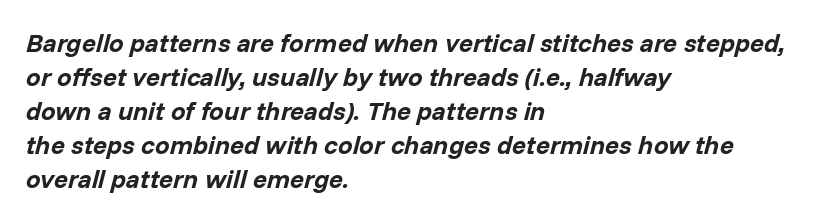
Its strokes are broad and dark, the hallmark of bold type. Descenders are the only things crossing below the line. Regarding leading, the lines here are spaced in the standard way. Designer's note — italics engaged. Which margin do the lines hug? The left one — the right edge is uneven. Caption: standard tracking, unaltered.
